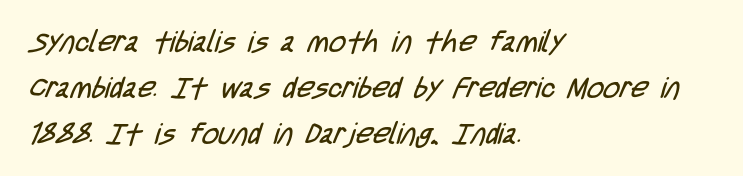
Q: Is the text bold? A: No.
Q: Is the typeface a serif or a sans-serif typeface? A: Sans-serif.
Q: Is the text underlined? A: No.
Q: How is the paragraph aligned? A: Left-aligned.
Q: Is the spacing between letters normal or unusually wide? A: Normal.
Q: Is the spacing between lines tight, normal or loose? A: Normal.
Q: Width (condensed, normal, or wide)? A: Condensed.
Q: Stroke contrast? A: Low.
Q: x-height? A: Large.
Q: Monospaced? A: No.
